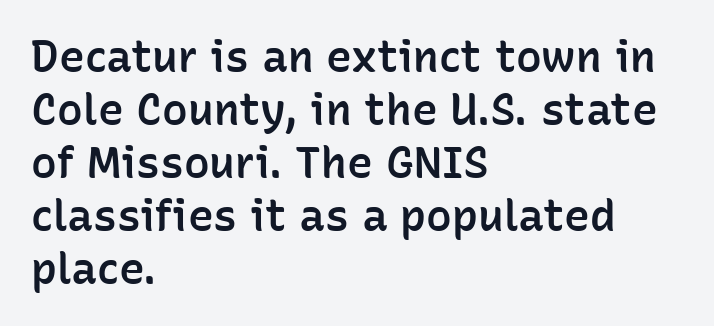
Q: Is the text bold? A: Semi-bold.
Q: Is the text italic (slanted)? A: No, it is upright.
Q: Is the typeface a serif or a sans-serif typeface? A: Sans-serif.
Q: Is the text underlined? A: No.
Q: How is the paragraph aligned? A: Left-aligned.
Q: Is the spacing between letters normal or unusually wide? A: Normal.
Q: Width (condensed, normal, or wide)? A: Normal.
Q: Stroke contrast? A: Low.
Q: x-height? A: Medium.
Q: Monospaced? A: No.
